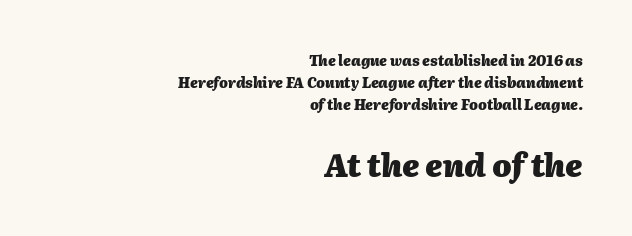
The strokes are fattened all the way to bold. Nothing unusual about the tracking: characters are spaced as the font intends. The area under the type is left untouched. The lines in this sample share a right terminus and differ only in where they begin. Note the varied advance widths — an 'i' is clearly narrower than an 'm'.
